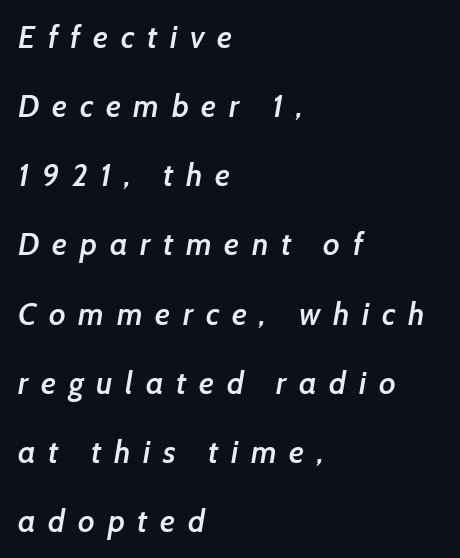
Q: Is the text bold? A: Semi-bold.
Q: Is the typeface a serif or a sans-serif typeface? A: Sans-serif.
Q: Is the text underlined? A: No.
Q: How is the paragraph aligned? A: Left-aligned.
Q: Is the spacing between letters normal or unusually wide? A: Unusually wide.
Q: Is the spacing between lines tight, normal or loose? A: Loose.
Q: Width (condensed, normal, or wide)? A: Normal.
Q: Stroke contrast? A: Low.
Q: x-height? A: Medium.
Q: Monospaced? A: No.
